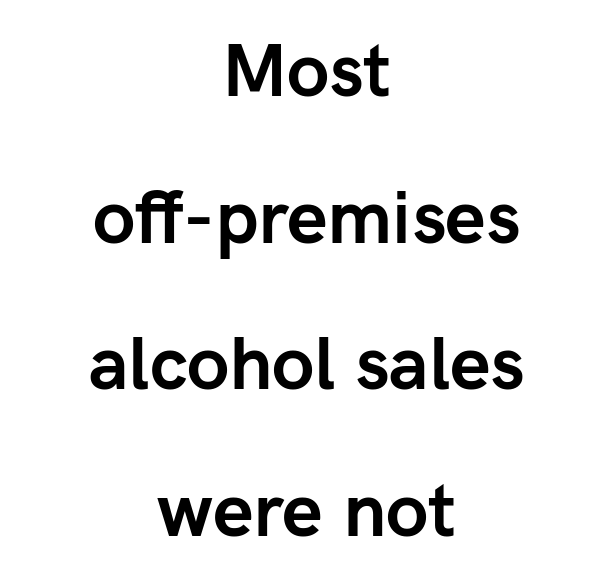
Serif or sans? Sans — the stroke terminals are bare. Between one letter and the next there's only the usual sliver of space. Does the copy run flush right? No — it is centered line by line. If you measured baseline to baseline, you'd find a long distance. The foot of each line stays bare and open. The specimen reads as upright at a glance.
